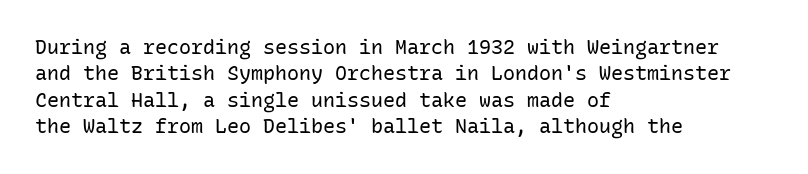
The image shows 20 px text type, upright; set left-aligned, normal line spacing (1.32x), normal letter spacing, not underlined.
